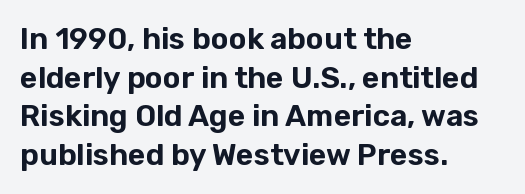
The image shows 30 px sans-serif type, upright; set left-aligned, normal line spacing (1.29x), normal letter spacing, not underlined; low stroke contrast and a medium x-height.
